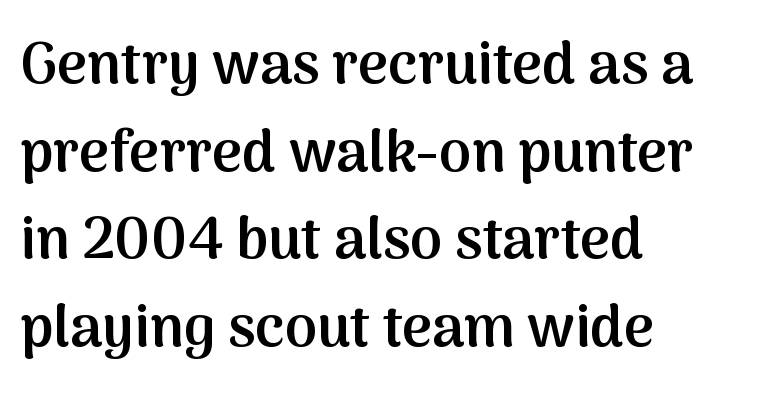
{"serif": "no", "italic": "no", "bold": "semi", "weight": "semibold", "width": "normal", "stroke_contrast": "medium", "x_height": "medium", "monospaced": "no", "underline": "no", "align": "left", "line_spacing": "normal", "line_spacing_ratio": 1.51, "letter_spacing": "normal", "letter_spacing_em": 0.0, "glyph_px": 58}
